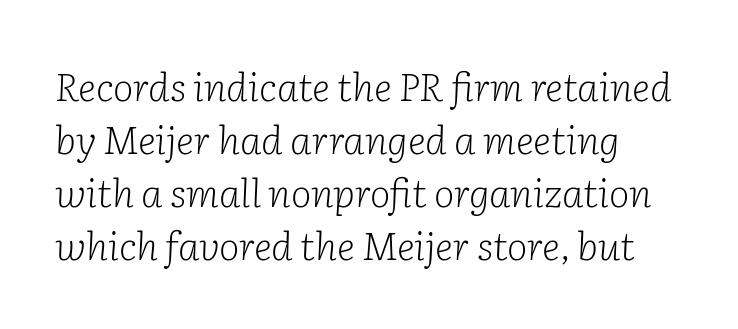
A clean baseline with only descenders dipping below it. Each new line begins a customary step beneath the previous one. Spacing verdict: proportional, widths tailored to each character. Classification — serif.
